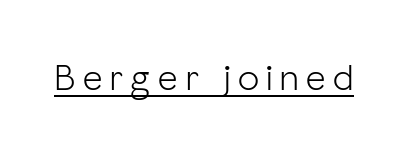
Here the glyphs are tracked loosely, breaking word shapes into spaced letters. The typesetter has applied underlining to the passage shown. Unlike italic type, these characters show no tilt at all. The characters display no serif detailing; their extremities are plain.
